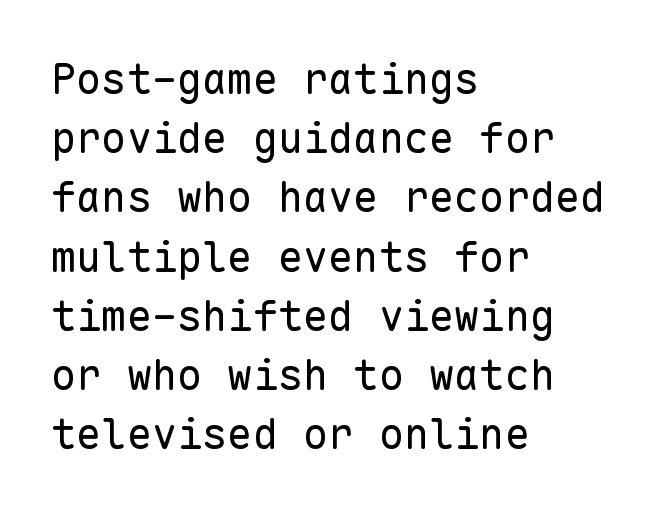
Q: Is the text bold? A: No.
Q: Is the text italic (slanted)? A: No, it is upright.
Q: Is the typeface a serif or a sans-serif typeface? A: Sans-serif.
Q: Is the text underlined? A: No.
Q: How is the paragraph aligned? A: Left-aligned.
Q: Is the spacing between letters normal or unusually wide? A: Normal.
Q: Is the spacing between lines tight, normal or loose? A: Normal.
Q: Width (condensed, normal, or wide)? A: Normal.
Q: Stroke contrast? A: Low.
Q: x-height? A: Medium.
Q: Monospaced? A: Yes.
